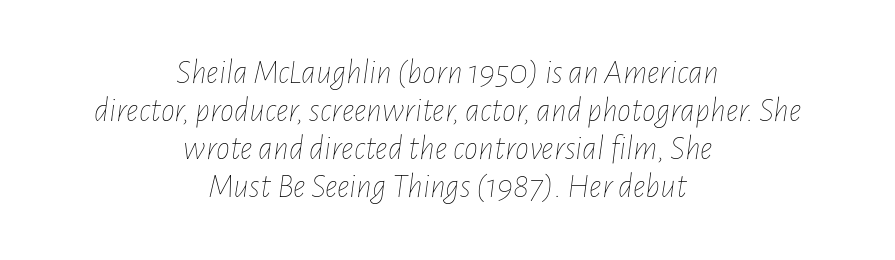
{"italic": "yes", "lean": "right", "slant_degrees": 7, "bold": "no", "weight": "thin", "width": "condensed", "stroke_contrast": "low", "x_height": "medium", "monospaced": "no", "underline": "no", "align": "center", "line_spacing": "tight", "line_spacing_ratio": 1.09, "letter_spacing": "normal", "letter_spacing_em": 0.0, "glyph_px": 35}
